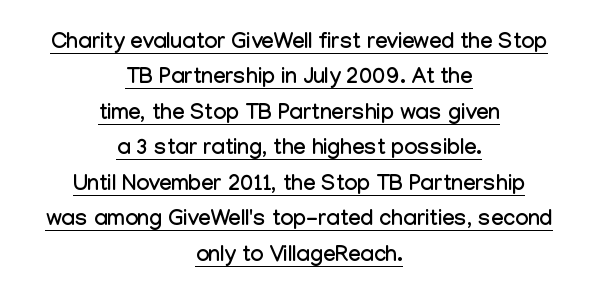
{"italic": "no", "underline": "yes", "align": "center", "line_spacing": "normal", "line_spacing_ratio": 1.61, "letter_spacing": "normal", "letter_spacing_em": 0.0, "glyph_px": 22}
